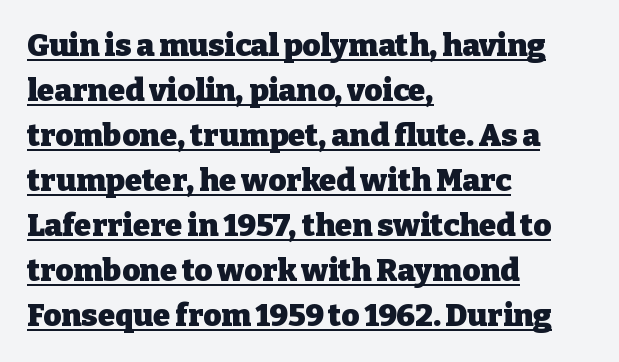
The image shows 31 px heavy serif type, upright; set left-aligned, normal line spacing (1.45x), normal letter spacing, underlined; low stroke contrast and a medium x-height.
